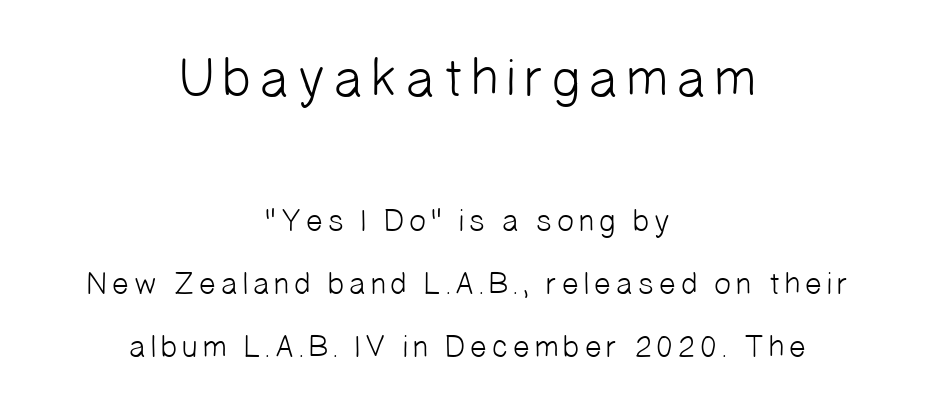
Q: Is the text bold? A: No.
Q: Is the typeface a serif or a sans-serif typeface? A: Sans-serif.
Q: Is the text underlined? A: No.
Q: How is the paragraph aligned? A: Centered.
Q: Is the spacing between lines tight, normal or loose? A: Loose.
Q: Which block of text is set in a larger size, the first (top) or the second (bottom)? A: The first (top) one.
Q: Width (condensed, normal, or wide)? A: Normal.
Q: Stroke contrast? A: Low.
Q: x-height? A: Medium.
Q: Monospaced? A: No.
